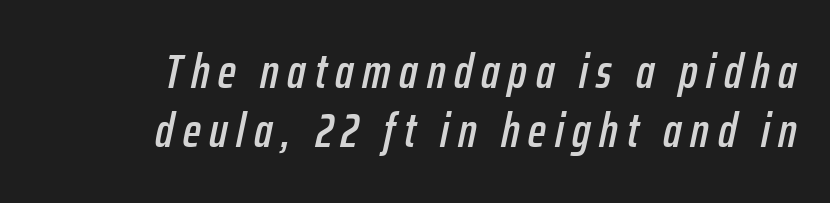
The image shows 48 px condensed type, italic (leaning right); set right-aligned, line spacing 1.23x, not underlined; low stroke contrast and a medium x-height.
